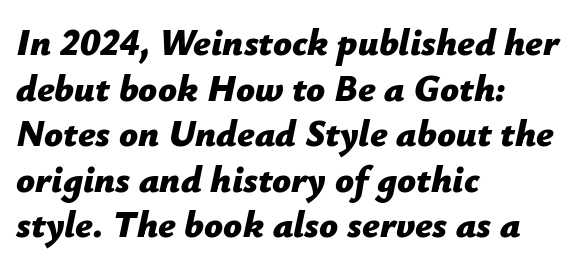
Words float on clear page, feet unadorned. The typesetter chose a ragged-right arrangement here. The passage shown leans; its letterforms are oblique. This sample has the flowing, uneven cadence of proportional lettering.
